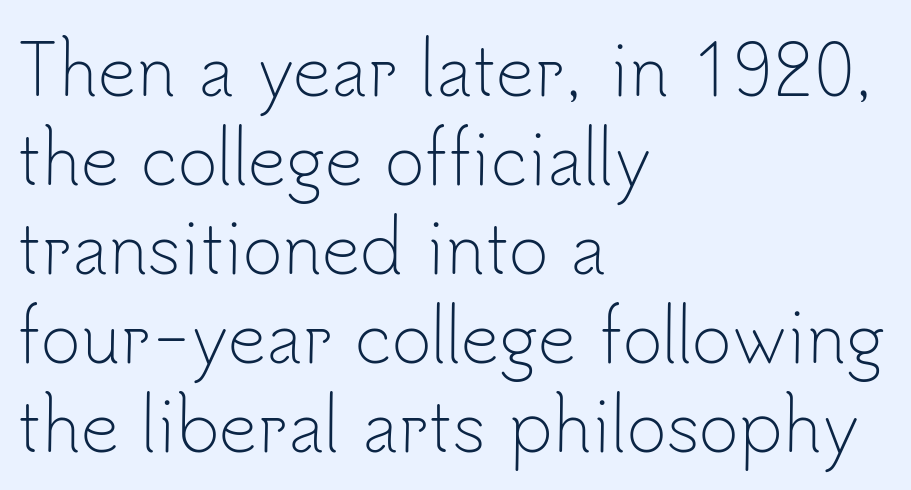
The image shows 68 px light sans-serif type, upright; set left-aligned, normal line spacing (1.31x), normal letter spacing, not underlined; low stroke contrast and a small x-height.
